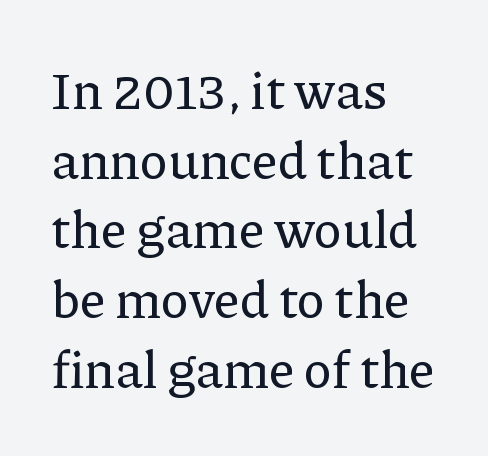
{"serif": "yes", "italic": "no", "width": "normal", "stroke_contrast": "low", "x_height": "medium", "monospaced": "no", "underline": "no", "align": "left", "line_spacing": "normal", "line_spacing_ratio": 1.34, "letter_spacing": "normal", "letter_spacing_em": 0.0, "glyph_px": 52}
